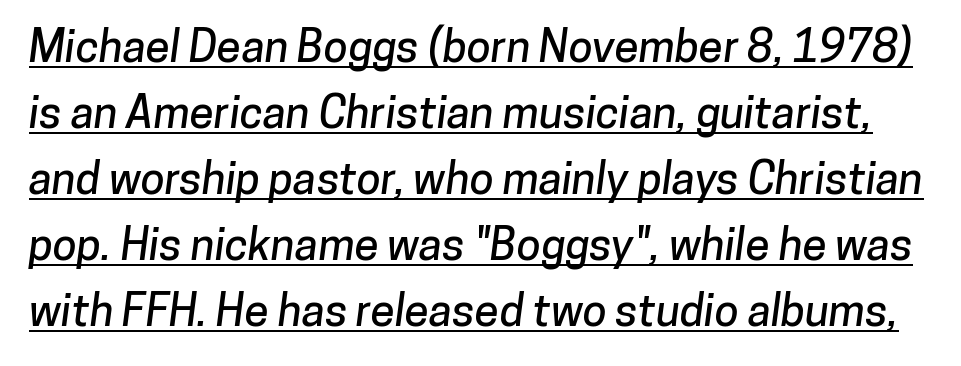
The image shows 44 px sans-serif type; set normal line spacing (1.5x), normal letter spacing, underlined; low stroke contrast and a medium x-height.
